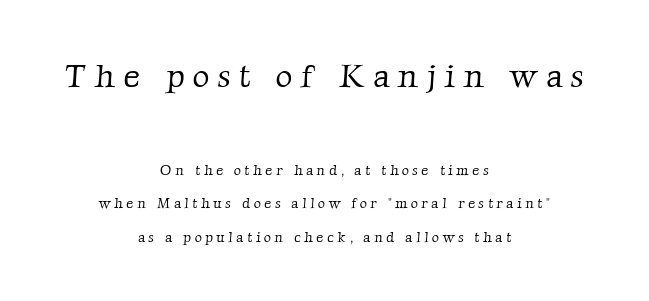
The type family on display is of the serif kind. Each stroke keeps to a modest, everyday thickness or less. Character widths vary here, with narrow letters taking less room than wide ones. Between one letter and the next there's a generous, obvious gap. Whoever set this chose breathing room over compactness in the vertical rhythm.
